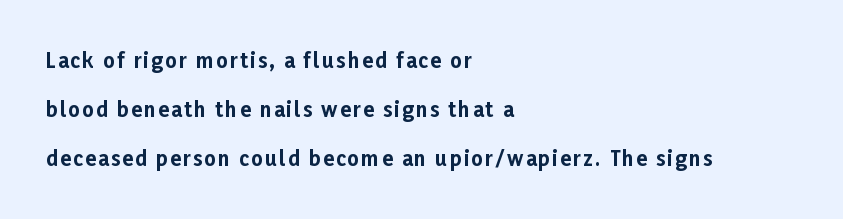
Every letter is thick-stroked: bold, no question. It's the straight-up-and-down kind of type. The zone under the glyphs is completely vacant. This block would shrink considerably if given ordinary leading; it's expanded now. In CSS terms this would be text-align: left.
